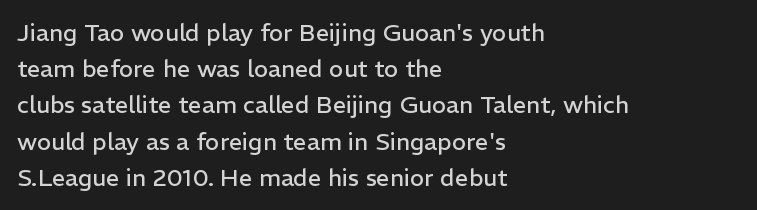
Default kerning and tracking; the words read as compact shapes. Tall strokes in this sample are plumb rather than angled. This rendering uses left alignment, leaving the right contour irregular. Students, observe: this is what conventionally led text looks like. Each stroke keeps to a modest, everyday thickness or less. Honestly, there is no underline to notice here at all.
